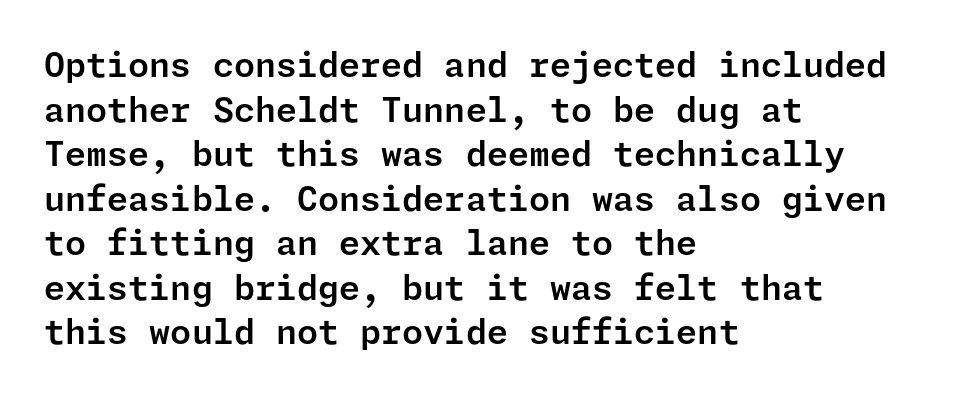
The line-height multiplier appears to be the usual default. Check under the words: just untouched page. Posture: upright roman. This rendering uses left alignment, leaving the right contour irregular. Default kerning and tracking; the words read as compact shapes.
